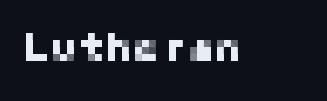
Tracking value appears to be zero — textbook default spacing. The typography opts for an upright posture over an oblique one. The space beneath each line is pristine and unruled. This is sans-serif lettering, the kind often seen on screens and signage.
